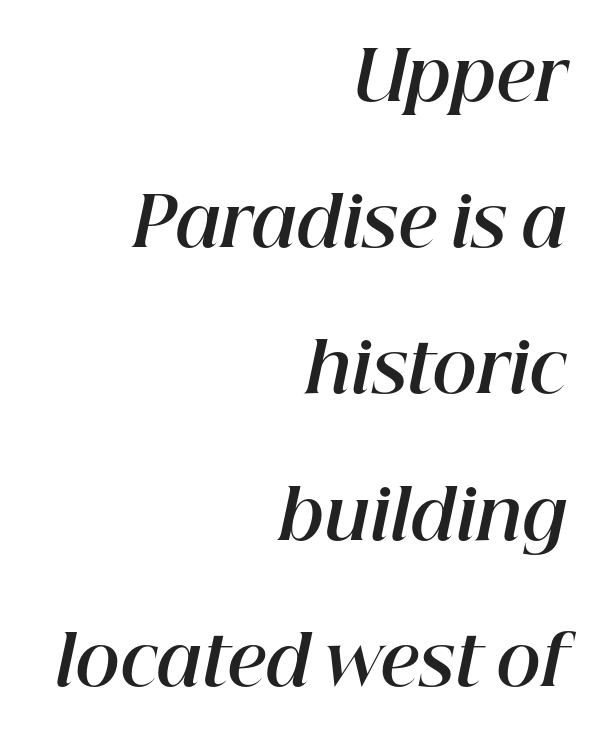
The image shows 68 px bold type, italic (leaning right); set right-aligned, loose line spacing (2.15x), normal letter spacing, not underlined; high stroke contrast and a medium x-height.
